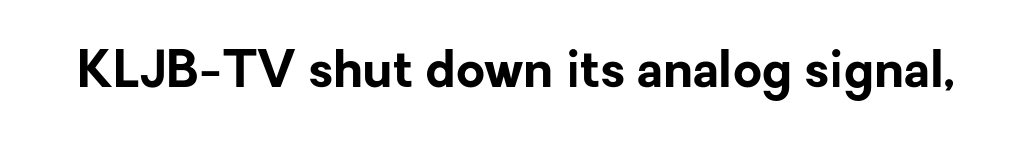
The image shows 50 px bold sans-serif type, upright; set normal letter spacing, not underlined; low stroke contrast and a medium x-height.
